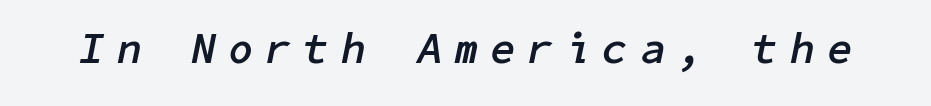
{"italic": "yes", "lean": "right", "slant_degrees": 11, "bold": "yes", "weight": "semibold", "width": "normal", "stroke_contrast": "low", "x_height": "medium", "underline": "no", "letter_spacing": "wide", "letter_spacing_em": 0.32, "glyph_px": 43}
